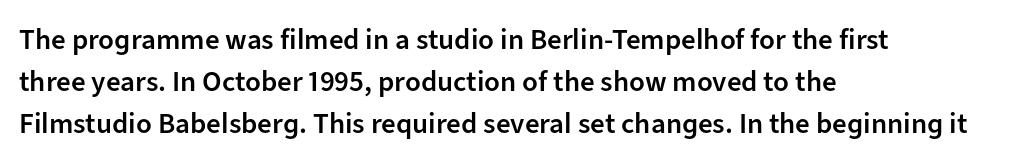
{"serif": "no", "italic": "no", "bold": "semi", "weight": "semibold", "width": "normal", "stroke_contrast": "low", "x_height": "medium", "monospaced": "no", "underline": "no", "align": "left", "line_spacing": "normal", "line_spacing_ratio": 1.44, "letter_spacing": "normal", "letter_spacing_em": 0.0, "glyph_px": 29}
